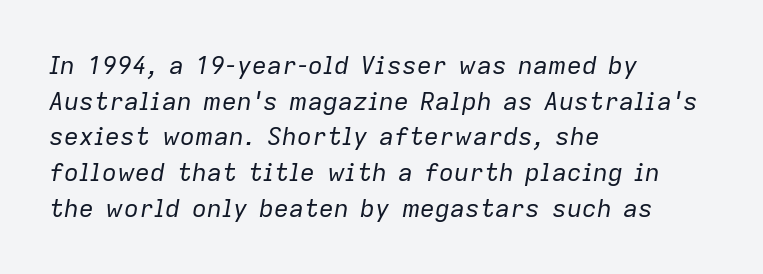
Q: Is the text bold? A: No.
Q: Is the text italic (slanted)? A: Yes, it leans right by about 9 degrees.
Q: Is the text underlined? A: No.
Q: How is the paragraph aligned? A: Left-aligned.
Q: Is the spacing between letters normal or unusually wide? A: Normal.
Q: Is the spacing between lines tight, normal or loose? A: Normal.
